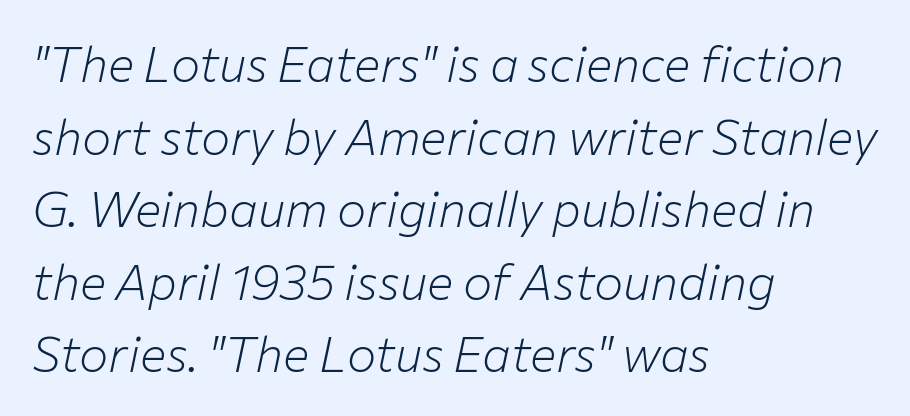
Q: Is the text bold? A: No.
Q: Is the text italic (slanted)? A: Yes, it leans right by about 12 degrees.
Q: Is the text underlined? A: No.
Q: How is the paragraph aligned? A: Left-aligned.
Q: Is the spacing between letters normal or unusually wide? A: Normal.
Q: Is the spacing between lines tight, normal or loose? A: Normal.
Q: Width (condensed, normal, or wide)? A: Normal.
Q: Stroke contrast? A: Low.
Q: x-height? A: Medium.
Q: Monospaced? A: No.
